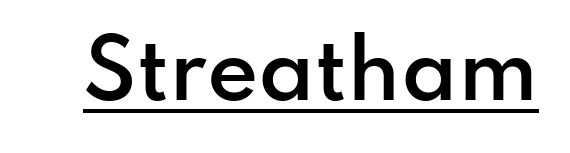
Q: Is the text bold? A: Semi-bold.
Q: Is the text italic (slanted)? A: No, it is upright.
Q: Is the typeface a serif or a sans-serif typeface? A: Sans-serif.
Q: Is the text underlined? A: Yes.
Q: Is the spacing between letters normal or unusually wide? A: Normal.
Q: Width (condensed, normal, or wide)? A: Normal.
Q: Stroke contrast? A: Low.
Q: x-height? A: Small.
Q: Monospaced? A: No.
